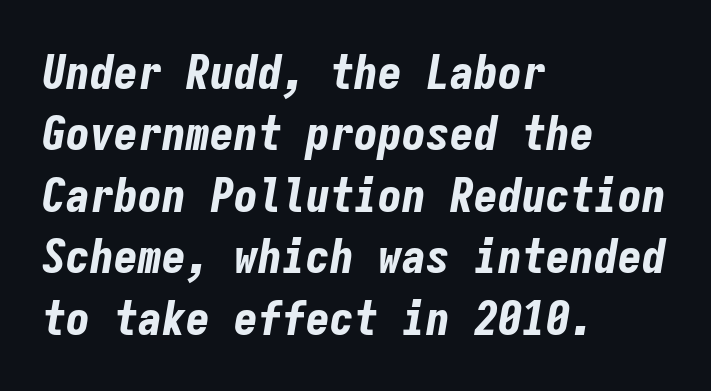
A student would call this left alignment; a typographer would say flush left, rag right. The string is rendered with underlining switched off. The typography opts for an oblique posture over an upright one. Students, note that the glyphs here touch the page at normal intervals. Is this a fixed-width face? Yes — each glyph sits in an identical cell. These lines sit exactly where default settings would place them.
